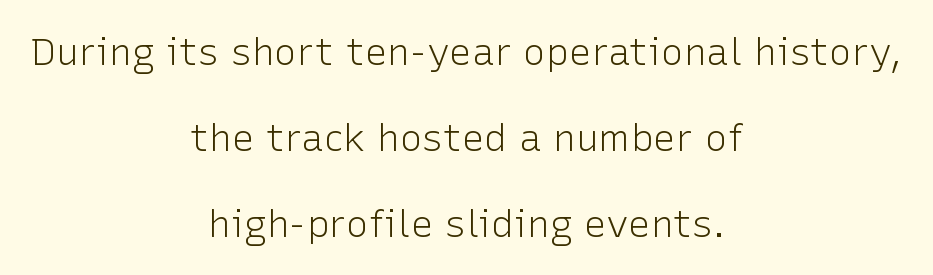
The image shows 38 px light sans-serif type, upright; set centered, loose line spacing (2.26x), normal letter spacing, not underlined; low stroke contrast and a medium x-height.
